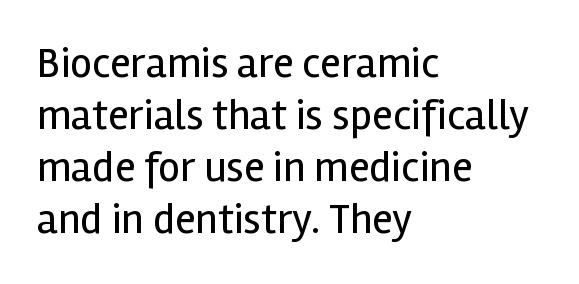
{"serif": "no", "italic": "no", "bold": "no", "weight": "regular", "width": "normal", "x_height": "medium", "monospaced": "no", "underline": "no", "align": "left", "line_spacing_ratio": 1.21, "letter_spacing": "normal", "letter_spacing_em": 0.0, "glyph_px": 43}
